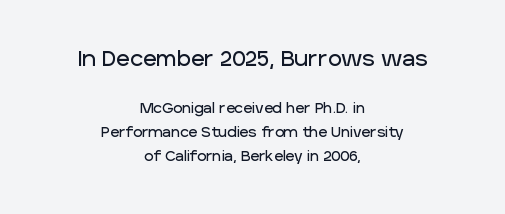
The image shows 21 px text type, upright; set centered, normal line spacing (1.7x), normal letter spacing, not underlined; the first (top) block is 1.5x larger.
